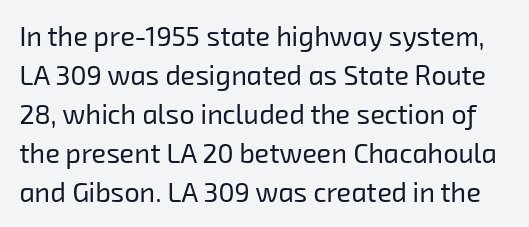
{"bold": "no", "underline": "no", "line_spacing": "normal", "line_spacing_ratio": 1.44, "letter_spacing": "normal", "letter_spacing_em": 0.0, "glyph_px": 27}
